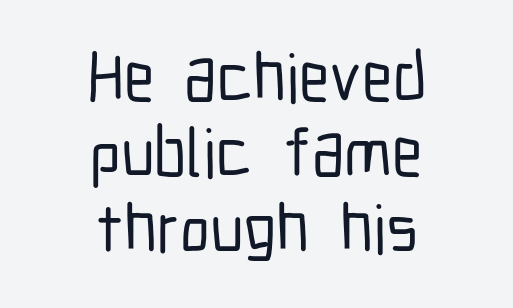
The letters advance in unequal steps, a hallmark of proportional type. Leading: reduced. The rag falls on both sides of this text block equally. Classification — sans serif. Rendered with straight, roman letterforms.
